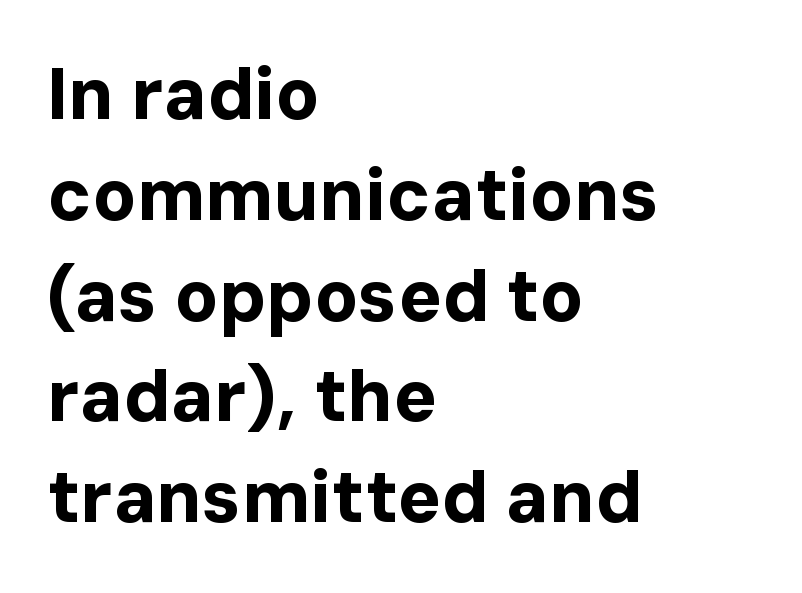
Rendered with straight, roman letterforms. Short and long lines alike share a common starting point at left. Letterform terminals end flat and unadorned throughout the passage. The passage shown stacks its lines at a standard gap. These lines carry a lot of weight — the face is fully bold. Clear beneath every line of the passage.
